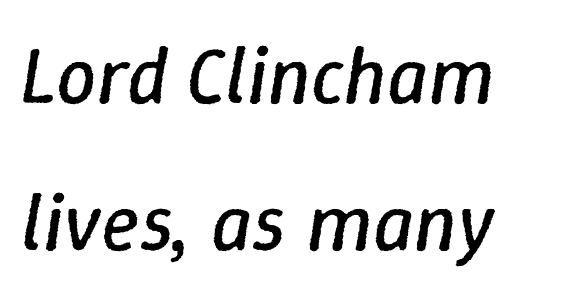
{"italic": "yes", "lean": "right", "slant_degrees": 9, "bold": "no", "weight": "regular", "width": "normal", "stroke_contrast": "low", "x_height": "medium", "monospaced": "no", "underline": "no", "align": "left", "line_spacing_ratio": 1.84, "letter_spacing": "normal", "letter_spacing_em": 0.0, "glyph_px": 80}
